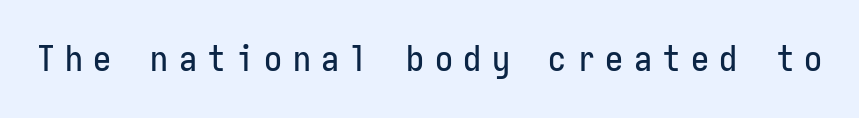
The image shows 36 px condensed sans-serif type, upright, monospaced; set unusually wide letter spacing (+0.29 em), not underlined; low stroke contrast and a medium x-height.
